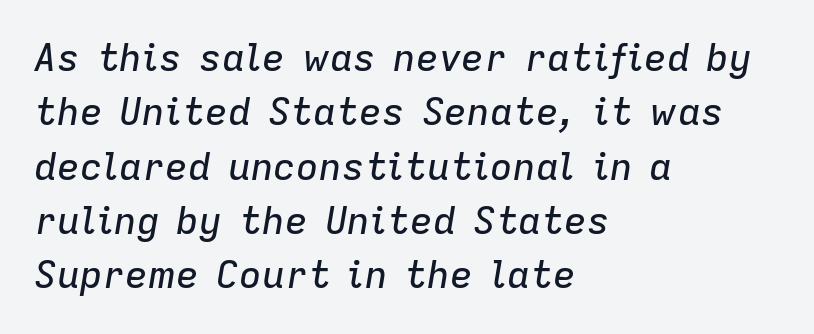
{"italic": "yes", "lean": "right", "slant_degrees": 9, "width": "normal", "stroke_contrast": "low", "x_height": "medium", "monospaced": "no", "underline": "no", "align": "left", "line_spacing": "normal", "line_spacing_ratio": 1.43, "letter_spacing": "normal", "letter_spacing_em": 0.0, "glyph_px": 38}
